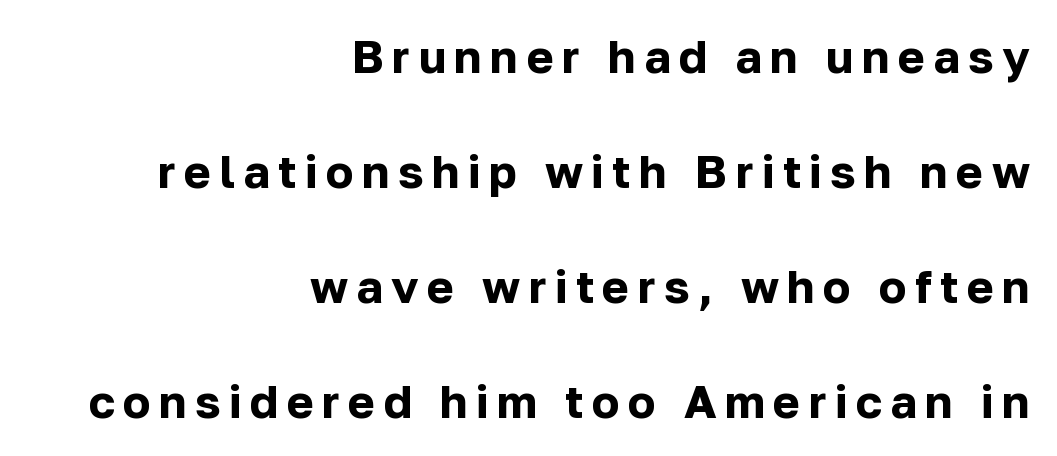
Q: Is the text bold? A: Yes.
Q: Is the text italic (slanted)? A: No, it is upright.
Q: Is the typeface a serif or a sans-serif typeface? A: Sans-serif.
Q: Is the text underlined? A: No.
Q: How is the paragraph aligned? A: Right-aligned.
Q: Is the spacing between lines tight, normal or loose? A: Loose.
Q: Width (condensed, normal, or wide)? A: Normal.
Q: Stroke contrast? A: Low.
Q: x-height? A: Medium.
Q: Monospaced? A: No.
